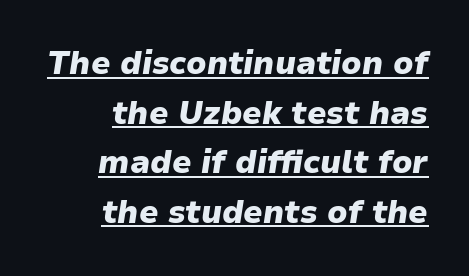
{"italic": "yes", "lean": "right", "slant_degrees": 9, "bold": "yes", "weight": "heavy", "width": "normal", "stroke_contrast": "low", "x_height": "medium", "monospaced": "no", "underline": "yes", "align": "right", "line_spacing": "normal", "line_spacing_ratio": 1.55, "letter_spacing": "normal", "letter_spacing_em": 0.0, "glyph_px": 32}
